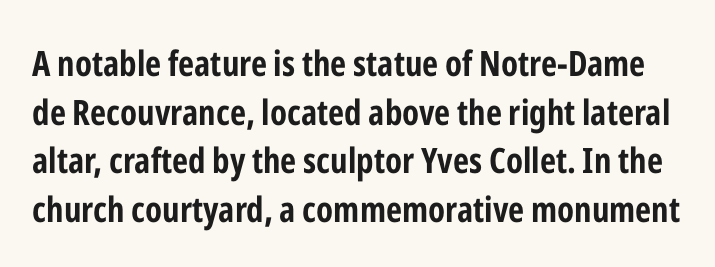
Bold? Absolutely — the strokes are thick and heavy. Is this a fixed-width face? No — the glyphs have proportional, varying widths. No italicization has been applied; the sample stays upright. This rendering employs a face without finishing strokes, i.e., a sans-serif. Rule under the text: the space is simply empty. Is the letter spacing exaggerated? No — it looks like the ordinary default.
